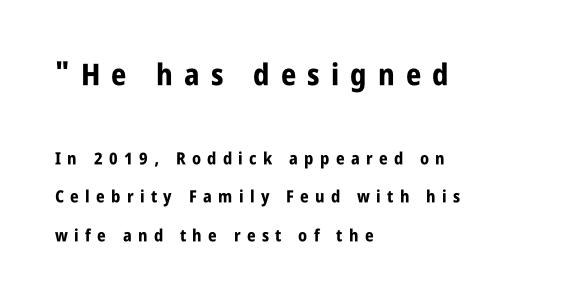
Which chunk is bigger? The first one — the top block dwarfs the bottom. Tall strokes in this sample are plumb rather than angled. This sample has the flowing, uneven cadence of proportional lettering. The rendering uses a large line-height, opening up the rows. Line starts are locked; line ends wander. The space beneath each line is pristine and unruled.
